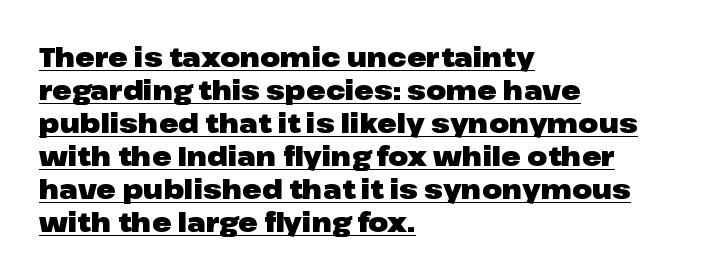
Where is the straight margin? On the left. Does the weight exceed regular? Yes, all the way to bold. These lines were composed using upright roman letters. The lettering is marked with a stroke running underneath it. The letters sit at their default tracking, neither squeezed nor spread.
